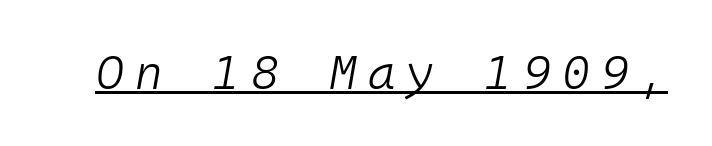
{"italic": "yes", "lean": "right", "slant_degrees": 10, "bold": "no", "weight": "light", "width": "normal", "stroke_contrast": "low", "x_height": "medium", "monospaced": "yes", "underline": "yes", "letter_spacing": "wide", "letter_spacing_em": 0.24, "glyph_px": 47}
